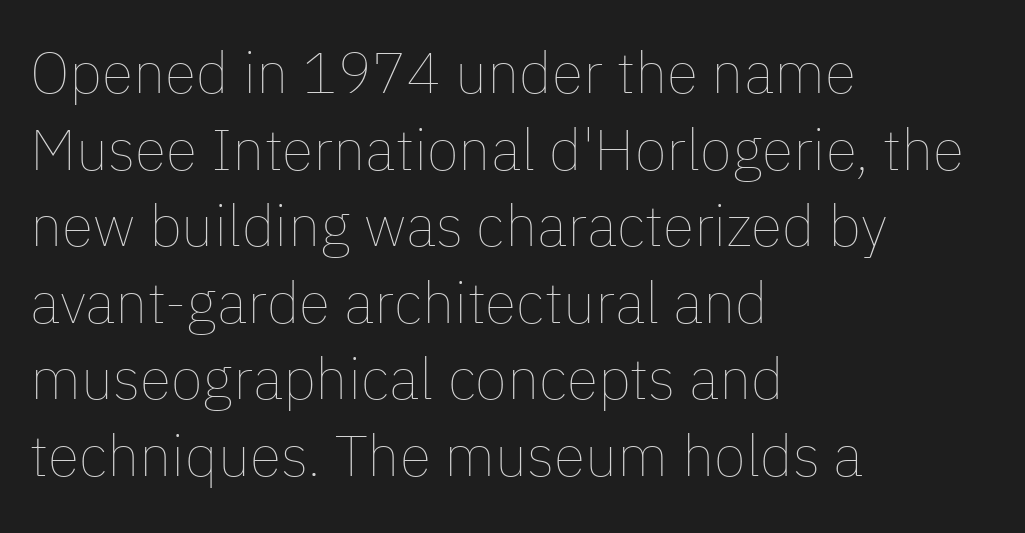
The image shows 58 px thin type, upright; set left-aligned, normal line spacing (1.32x), normal letter spacing, not underlined; low stroke contrast and a medium x-height.
